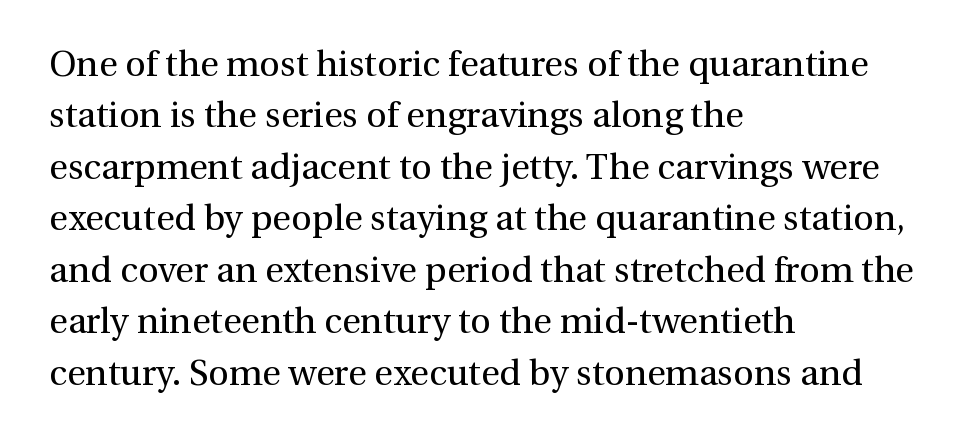
Q: Is the text bold? A: No.
Q: Is the text italic (slanted)? A: No, it is upright.
Q: Is the typeface a serif or a sans-serif typeface? A: Serif.
Q: Is the text underlined? A: No.
Q: How is the paragraph aligned? A: Left-aligned.
Q: Is the spacing between letters normal or unusually wide? A: Normal.
Q: Is the spacing between lines tight, normal or loose? A: Normal.
Q: Width (condensed, normal, or wide)? A: Normal.
Q: Stroke contrast? A: Medium.
Q: x-height? A: Medium.
Q: Monospaced? A: No.
